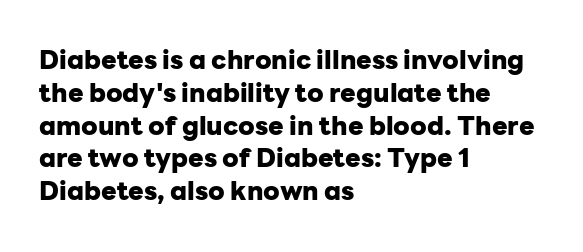
The image shows 26 px bold type, upright; set left-aligned, normal line spacing (1.26x), normal letter spacing, not underlined.
